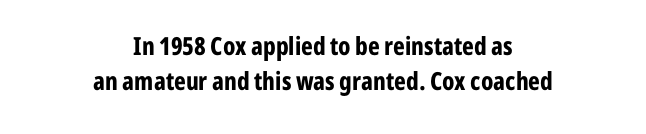
{"italic": "no", "bold": "yes", "underline": "no", "align": "center", "line_spacing": "normal", "line_spacing_ratio": 1.41, "letter_spacing": "normal", "letter_spacing_em": 0.0, "glyph_px": 25}
